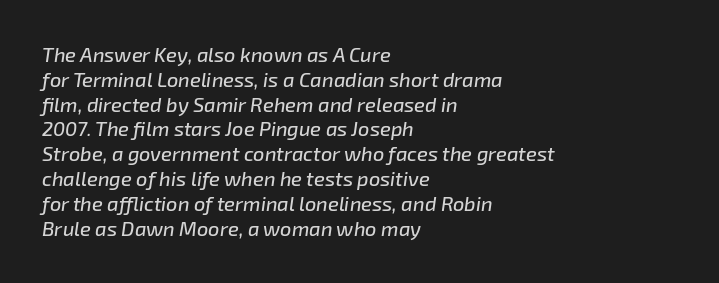
If you drew a line through each stem, it would be angled. The face used here is rendered with its standard letterfit. A classic flush-left, rag-right setting is used for this passage. Anything drawn beneath the words? Only blank space.
